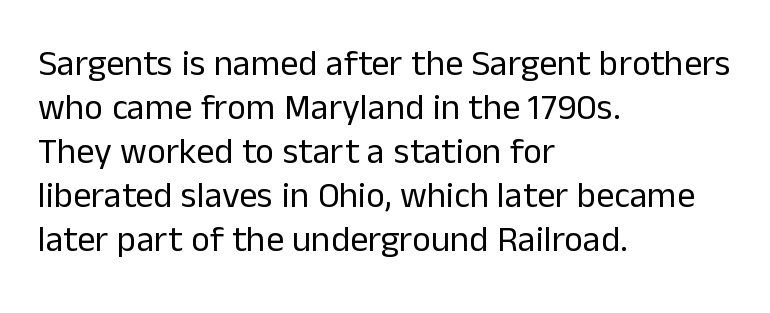
{"serif": "no", "italic": "no", "bold": "no", "weight": "regular", "width": "normal", "stroke_contrast": "low", "x_height": "medium", "monospaced": "no", "underline": "no", "align": "left", "line_spacing_ratio": 1.22, "letter_spacing": "normal", "letter_spacing_em": 0.0, "glyph_px": 36}
